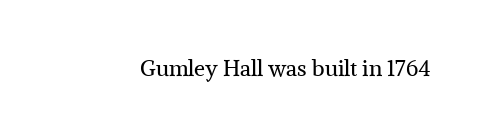
Q: Is the text bold? A: No.
Q: Is the text italic (slanted)? A: No, it is upright.
Q: Is the text underlined? A: No.
Q: Is the spacing between letters normal or unusually wide? A: Normal.
